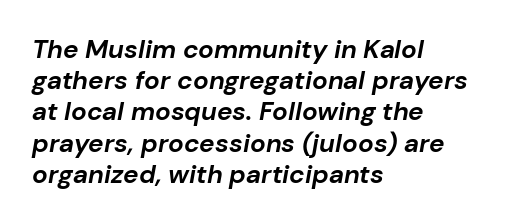
Does extra space separate the letters? No, they use regular spacing. Check under the words: just untouched page. Plenty of ink on the page — the face is bold. Looking at the ascenders, they clearly lean. Teacher's note: observe the even left margin — that is flush-left alignment.
